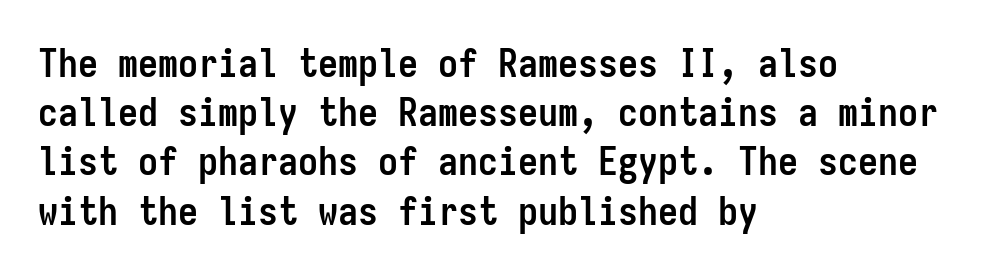
Bold? Absolutely — the strokes are thick and heavy. The ragged edge is on the right, which tells us the setting is flush left. Spacing verdict: monospaced, one width for all characters. In terms of letterspacing, this is plain default setting.
